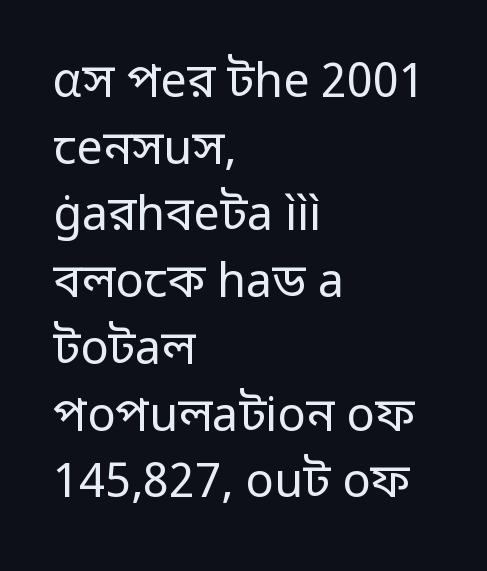
A quiet, ordinary-to-light weight characterises the typeface. Compared with a centered layout, this one pins lines to the left instead. Every stem runs plumb, perpendicular to the baseline. Only glyphs here, with clear space below each row. Are there feet on the stems? There aren't — it's a sans. Line spacing here is normal.
